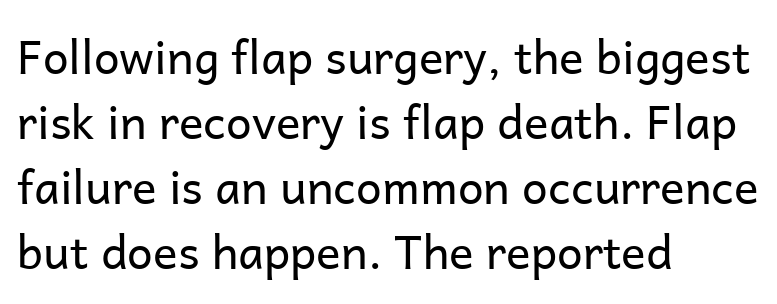
Q: Is the text bold? A: No.
Q: Is the text italic (slanted)? A: No, it is upright.
Q: Is the typeface a serif or a sans-serif typeface? A: Sans-serif.
Q: Is the text underlined? A: No.
Q: How is the paragraph aligned? A: Left-aligned.
Q: Is the spacing between letters normal or unusually wide? A: Normal.
Q: Is the spacing between lines tight, normal or loose? A: Normal.
Q: Width (condensed, normal, or wide)? A: Normal.
Q: Stroke contrast? A: Low.
Q: x-height? A: Medium.
Q: Monospaced? A: No.
